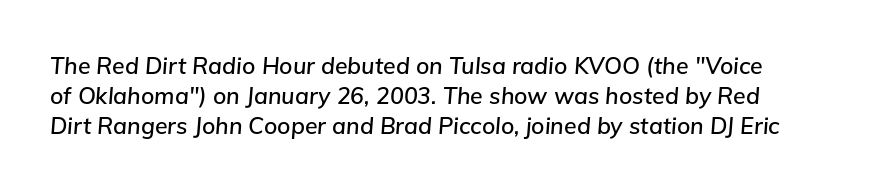
Q: Is the text italic (slanted)? A: Yes, it leans right by about 5 degrees.
Q: Is the text underlined? A: No.
Q: Is the spacing between letters normal or unusually wide? A: Normal.
Q: Is the spacing between lines tight, normal or loose? A: Normal.
